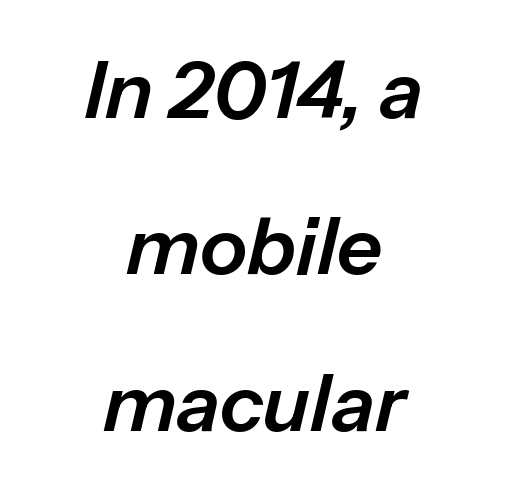
In terms of posture, this sample is oblique. These lines are rendered in a variable-pitch font. Just letters on the line, the space beneath them empty. Reading down the column, the eye jumps a long way to each next line.
